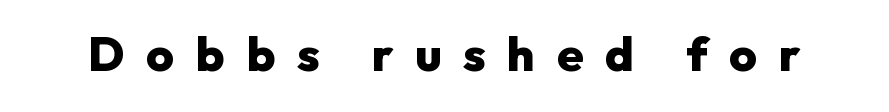
{"serif": "no", "italic": "no", "bold": "yes", "weight": "heavy", "width": "normal", "stroke_contrast": "low", "x_height": "medium", "monospaced": "no", "underline": "no", "letter_spacing": "wide", "letter_spacing_em": 0.45, "glyph_px": 48}
